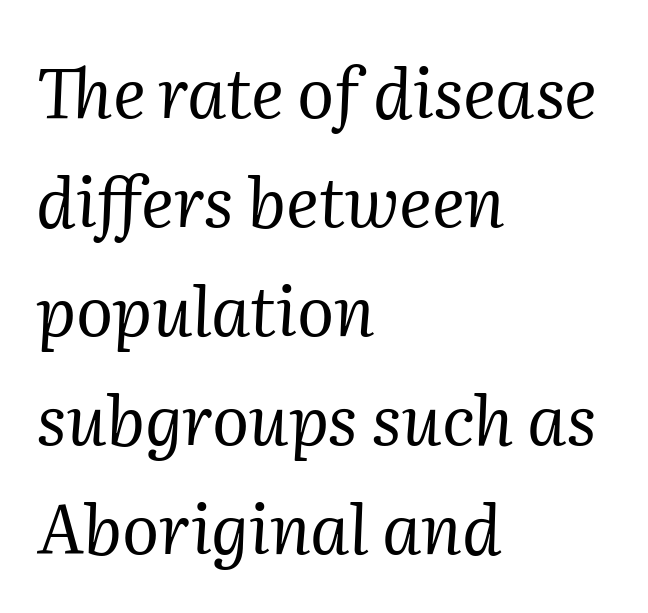
Q: Is the text bold? A: No.
Q: Is the text italic (slanted)? A: Yes, it leans right by about 2 degrees.
Q: Is the typeface a serif or a sans-serif typeface? A: Serif.
Q: Is the text underlined? A: No.
Q: How is the paragraph aligned? A: Left-aligned.
Q: Is the spacing between letters normal or unusually wide? A: Normal.
Q: Is the spacing between lines tight, normal or loose? A: Normal.
Q: Width (condensed, normal, or wide)? A: Normal.
Q: Stroke contrast? A: Medium.
Q: x-height? A: Medium.
Q: Monospaced? A: No.
